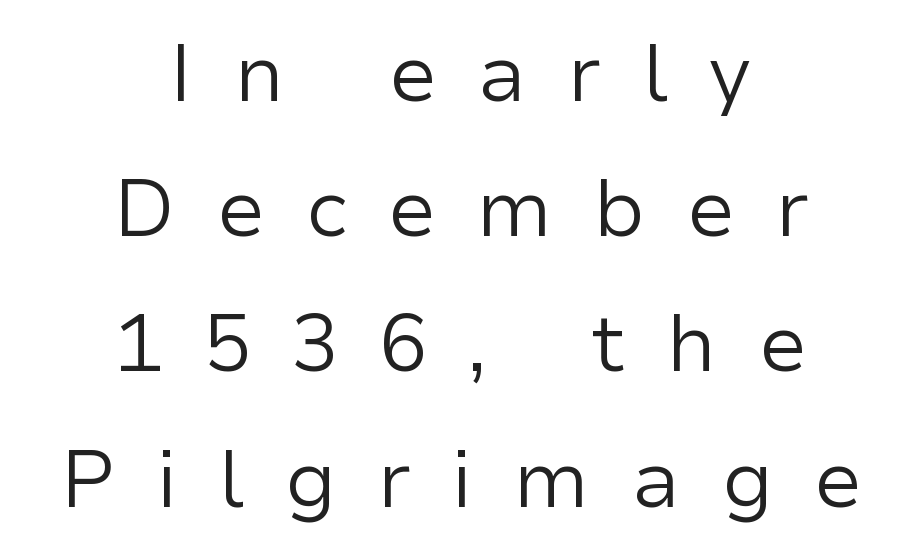
Quick note: not italic, upright. Typeset on center — no edge is straight. Weight: regular or lighter. Compared with typical body copy, the letter spacing here is much looser. The face used here is proportionally spaced, like ordinary book or web type. Underlining? Definitely not there.
